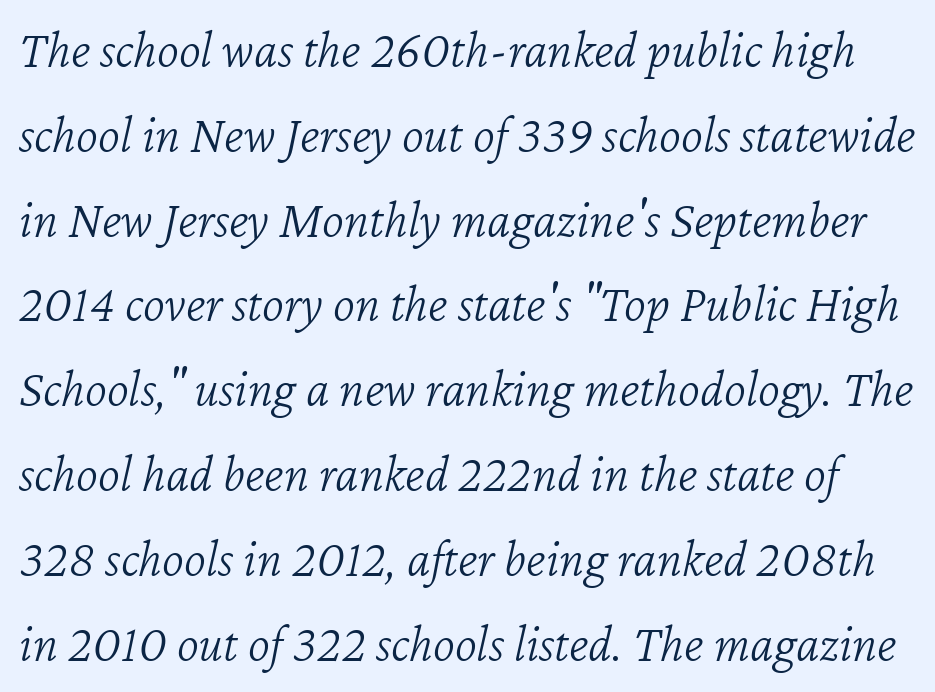
This sample uses plain, unmodified letter spacing. These lines are rendered in a variable-pitch font. Has an underline been added? It has not. You can tell it's italic because the verticals aren't actually vertical. The vertical gap from one line to the next is medium.
